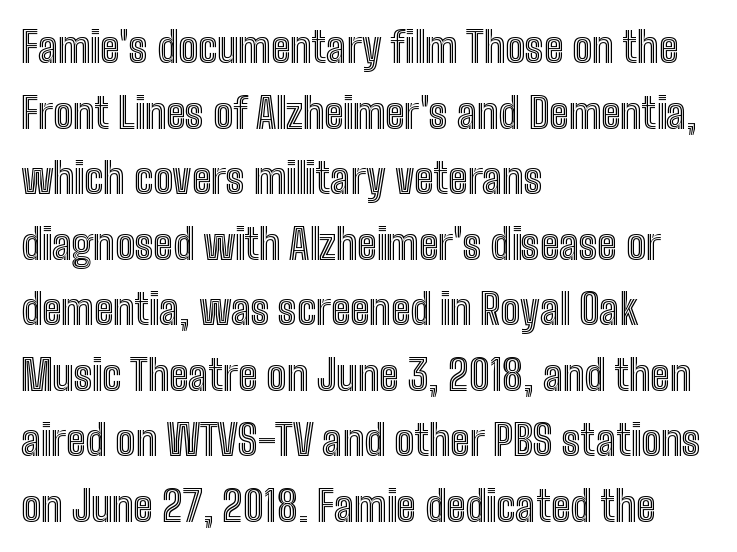
{"italic": "no", "width": "condensed", "x_height": "medium", "monospaced": "no", "underline": "no", "align": "left", "line_spacing": "normal", "line_spacing_ratio": 1.56, "letter_spacing": "normal", "letter_spacing_em": 0.0, "glyph_px": 42}
